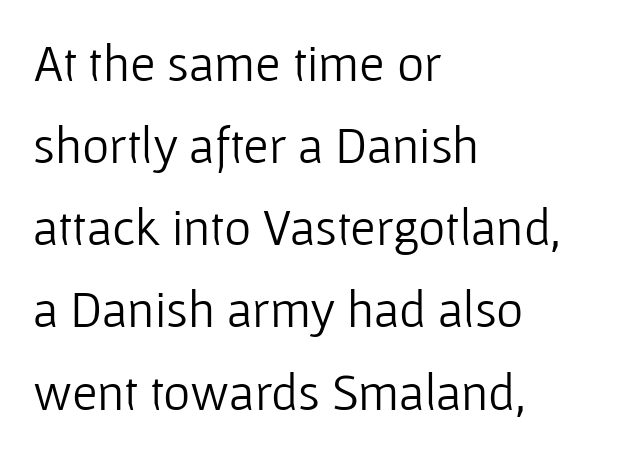
{"serif": "no", "italic": "no", "bold": "no", "weight": "light", "width": "normal", "stroke_contrast": "low", "x_height": "medium", "monospaced": "no", "underline": "no", "align": "left", "line_spacing": "normal", "line_spacing_ratio": 1.58, "letter_spacing": "normal", "letter_spacing_em": 0.0, "glyph_px": 52}
